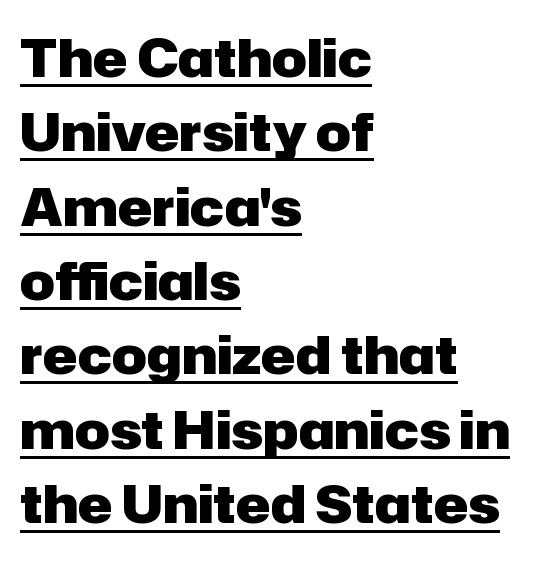
The image shows 52 px heavy sans-serif type, upright; set left-aligned, normal line spacing (1.43x), normal letter spacing, underlined; low stroke contrast and a medium x-height.
